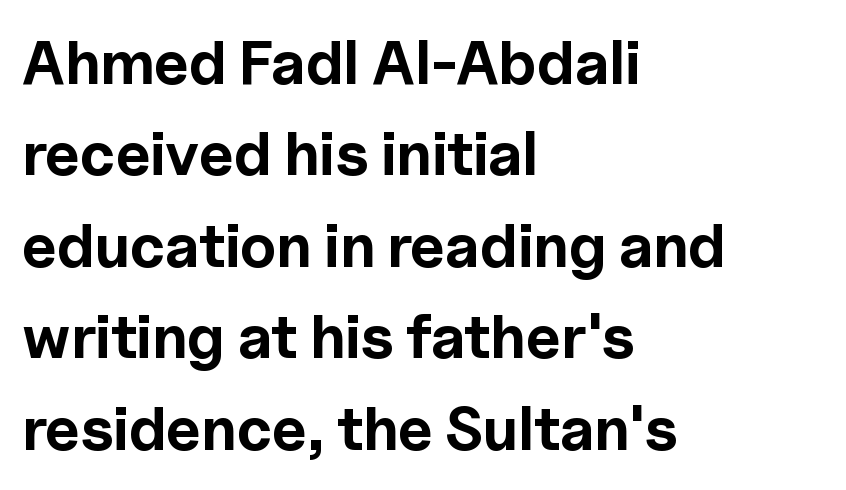
The image shows 61 px bold sans-serif type, upright; set left-aligned, normal line spacing (1.5x), normal letter spacing, not underlined; a medium x-height.
